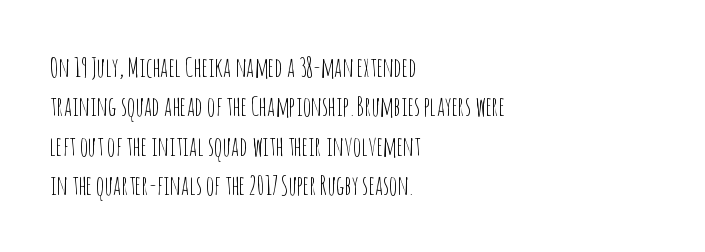
{"italic": "no", "bold": "no", "underline": "no", "align": "left", "line_spacing": "normal", "line_spacing_ratio": 1.51, "letter_spacing": "normal", "letter_spacing_em": 0.0, "glyph_px": 26}
